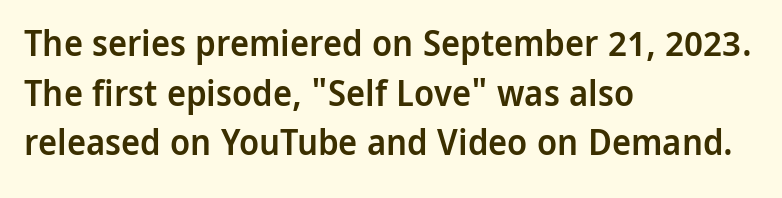
The image shows 36 px semibold sans-serif type, upright; set left-aligned, normal line spacing (1.38x), normal letter spacing, not underlined; low stroke contrast and a medium x-height.
